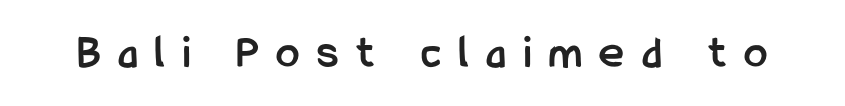
{"serif": "no", "italic": "no", "bold": "yes", "weight": "semibold", "width": "condensed", "stroke_contrast": "low", "x_height": "medium", "monospaced": "no", "underline": "no", "letter_spacing": "wide", "letter_spacing_em": 0.38, "glyph_px": 47}
